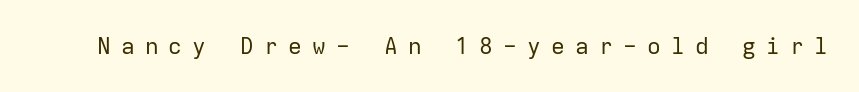
{"italic": "no", "bold": "no", "underline": "no", "letter_spacing": "wide", "letter_spacing_em": 0.44, "glyph_px": 23}
